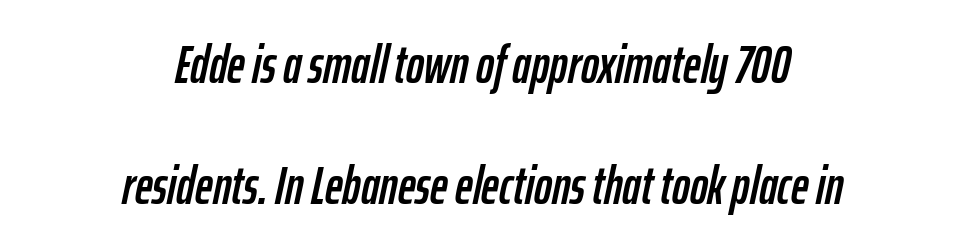
Q: Is the text italic (slanted)? A: Yes, it leans right by about 12 degrees.
Q: Is the text underlined? A: No.
Q: How is the paragraph aligned? A: Centered.
Q: Is the spacing between letters normal or unusually wide? A: Normal.
Q: Is the spacing between lines tight, normal or loose? A: Loose.
Q: Width (condensed, normal, or wide)? A: Condensed.
Q: Stroke contrast? A: Low.
Q: x-height? A: Medium.
Q: Monospaced? A: No.
